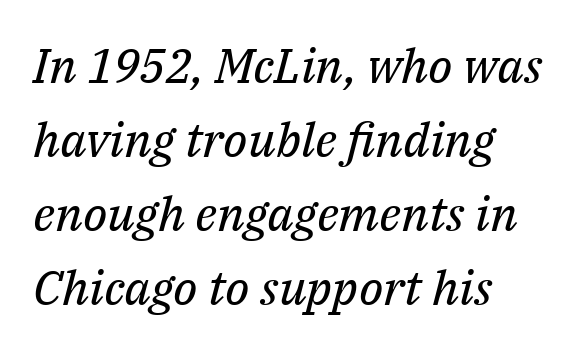
Q: Is the text bold? A: No.
Q: Is the text italic (slanted)? A: Yes, it leans right by about 14 degrees.
Q: Is the typeface a serif or a sans-serif typeface? A: Serif.
Q: Is the text underlined? A: No.
Q: How is the paragraph aligned? A: Left-aligned.
Q: Is the spacing between letters normal or unusually wide? A: Normal.
Q: Is the spacing between lines tight, normal or loose? A: Normal.
Q: Width (condensed, normal, or wide)? A: Normal.
Q: Stroke contrast? A: Medium.
Q: x-height? A: Medium.
Q: Monospaced? A: No.
